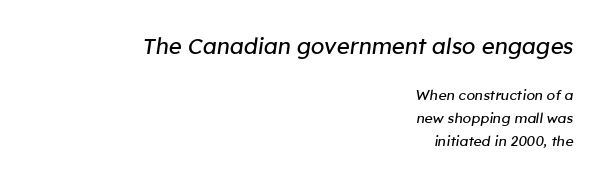
{"italic": "yes", "lean": "right", "slant_degrees": 8, "bold": "no", "underline": "no", "align": "right", "line_spacing": "normal", "line_spacing_ratio": 1.65, "letter_spacing": "normal", "letter_spacing_em": 0.0, "larger_block": "first", "size_ratio": 1.57, "glyph_px": 22}
